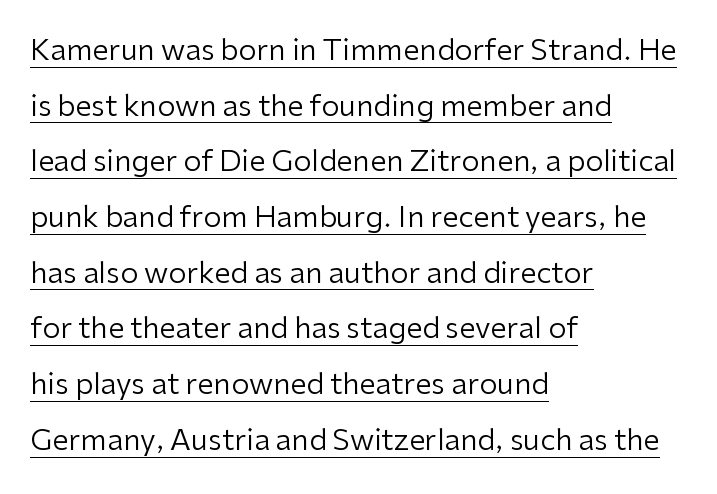
{"serif": "no", "italic": "no", "bold": "no", "weight": "regular", "width": "normal", "stroke_contrast": "low", "x_height": "medium", "monospaced": "no", "underline": "yes", "align": "left", "line_spacing": "loose", "line_spacing_ratio": 1.92, "letter_spacing": "normal", "letter_spacing_em": 0.0, "glyph_px": 29}
